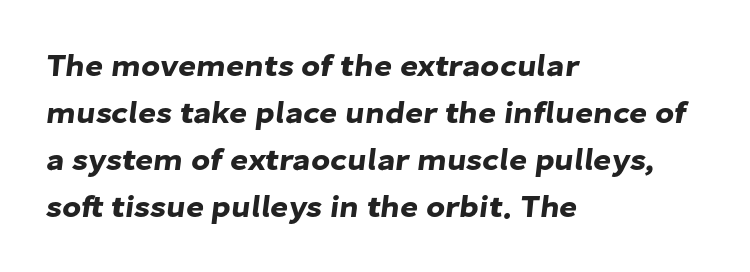
Q: Is the typeface a serif or a sans-serif typeface? A: Sans-serif.
Q: Is the text underlined? A: No.
Q: How is the paragraph aligned? A: Left-aligned.
Q: Is the spacing between letters normal or unusually wide? A: Normal.
Q: Is the spacing between lines tight, normal or loose? A: Normal.
Q: Width (condensed, normal, or wide)? A: Normal.
Q: Stroke contrast? A: Low.
Q: x-height? A: Medium.
Q: Monospaced? A: No.
